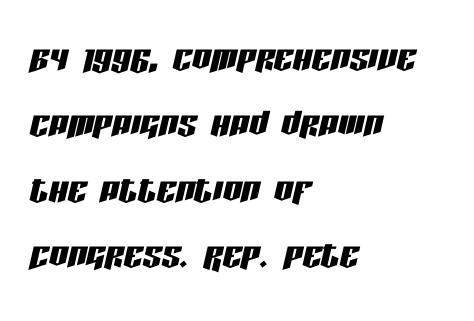
{"italic": "yes", "lean": "right", "slant_degrees": 13, "width": "condensed", "stroke_contrast": "low", "x_height": "large", "monospaced": "no", "underline": "no", "align": "left", "line_spacing": "normal", "line_spacing_ratio": 1.4, "letter_spacing": "normal", "letter_spacing_em": 0.0, "glyph_px": 47}
